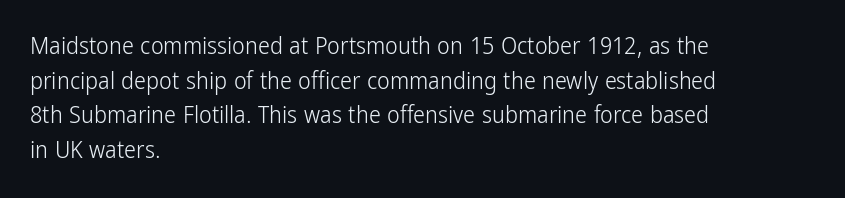
Regarding leading, the lines here are spaced in the standard way. The letters look calm and open, with moderate or lighter stems. Layout note: lines flush left. The rendering keeps characters at their native spacing. The lettering stays uniformly vertical, giving the passage a roman look. Underline: absent.
